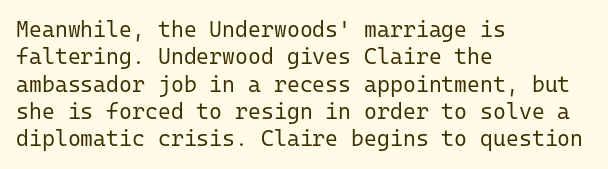
Q: Is the text bold? A: No.
Q: Is the text italic (slanted)? A: No, it is upright.
Q: Is the text underlined? A: No.
Q: How is the paragraph aligned? A: Left-aligned.
Q: Is the spacing between letters normal or unusually wide? A: Normal.
